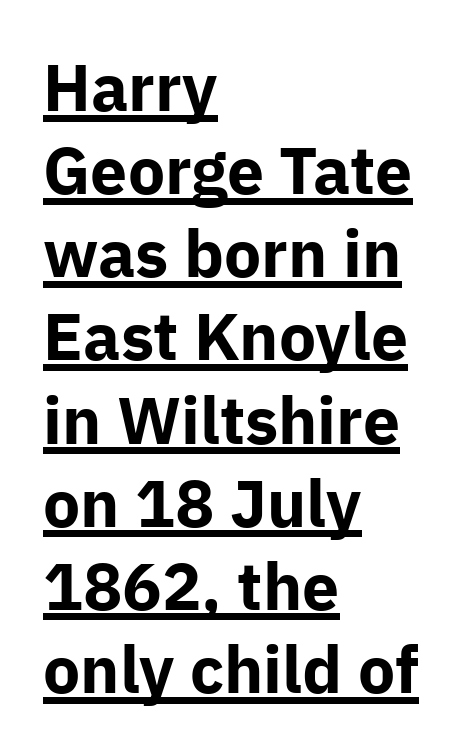
Q: Is the text bold? A: Yes.
Q: Is the text italic (slanted)? A: No, it is upright.
Q: Is the typeface a serif or a sans-serif typeface? A: Sans-serif.
Q: Is the text underlined? A: Yes.
Q: How is the paragraph aligned? A: Left-aligned.
Q: Is the spacing between letters normal or unusually wide? A: Normal.
Q: Is the spacing between lines tight, normal or loose? A: Normal.
Q: Width (condensed, normal, or wide)? A: Normal.
Q: Stroke contrast? A: Low.
Q: x-height? A: Medium.
Q: Monospaced? A: No.
